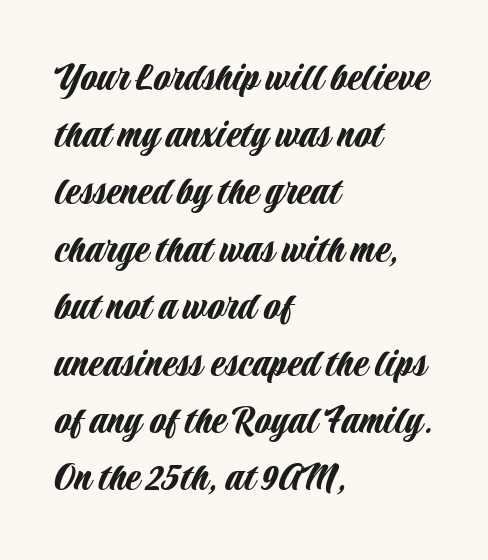
Check where the strokes stop: nothing finishes them off — pure sans. Summary of vertical rhythm: regular, with standard interline spacing. If you drew a ruler down the left edge, every line would touch it. The gaps between neighbouring characters are ordinary and unremarkable.
